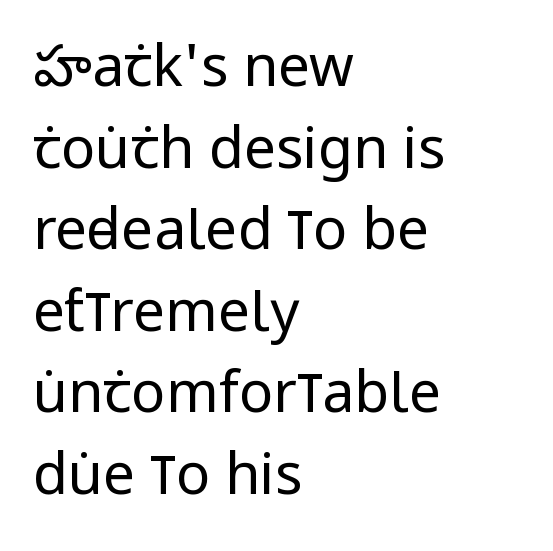
{"serif": "no", "italic": "no", "bold": "no", "weight": "regular", "width": "condensed", "stroke_contrast": "low", "x_height": "large", "monospaced": "no", "underline": "no", "align": "left", "line_spacing": "normal", "line_spacing_ratio": 1.43, "letter_spacing": "normal", "letter_spacing_em": 0.0, "glyph_px": 57}
